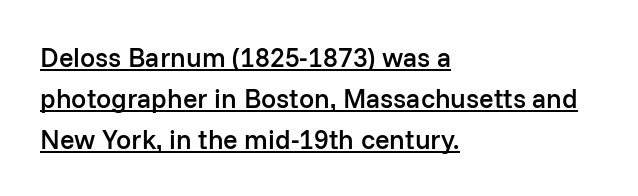
Q: Is the text bold? A: Semi-bold.
Q: Is the text italic (slanted)? A: No, it is upright.
Q: Is the text underlined? A: Yes.
Q: How is the paragraph aligned? A: Left-aligned.
Q: Is the spacing between letters normal or unusually wide? A: Normal.
Q: Is the spacing between lines tight, normal or loose? A: Normal.
